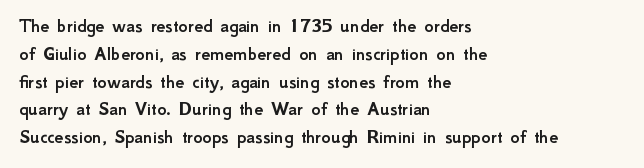
The image shows 20 px text type, upright; set left-aligned, normal line spacing (1.39x), normal letter spacing, not underlined.
